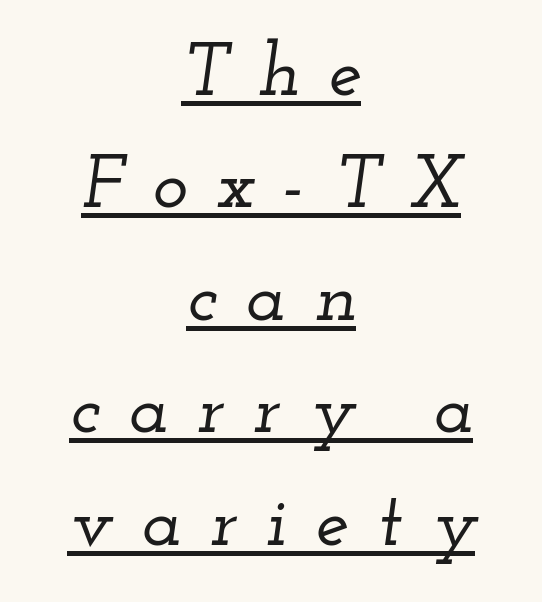
Students, note that the glyphs here are deliberately spaced far apart. The typesetter has applied underlining to the passage shown. These lines are centered, leaving both edges ragged. Do the characters align in a grid? No, the font is proportional. The face used here has a pronounced slope to its letters.
